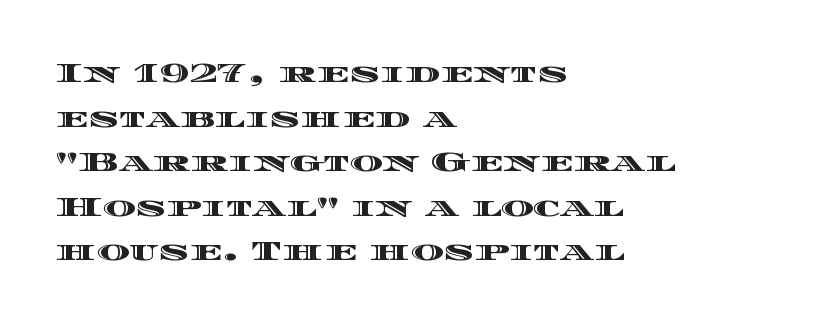
Q: Is the text italic (slanted)? A: No, it is upright.
Q: Is the text underlined? A: No.
Q: How is the paragraph aligned? A: Left-aligned.
Q: Is the spacing between letters normal or unusually wide? A: Normal.
Q: Is the spacing between lines tight, normal or loose? A: Normal.
Q: Width (condensed, normal, or wide)? A: Wide.
Q: x-height? A: Large.
Q: Monospaced? A: No.
